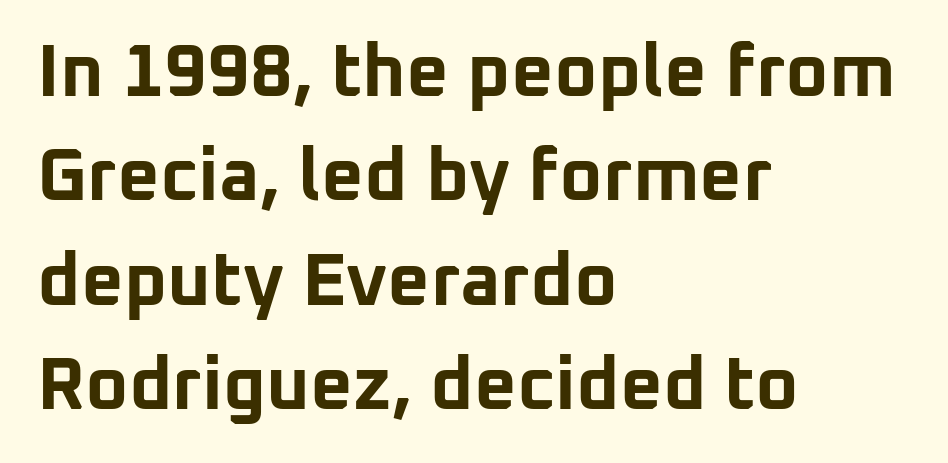
Q: Is the text bold? A: Yes.
Q: Is the text italic (slanted)? A: No, it is upright.
Q: Is the typeface a serif or a sans-serif typeface? A: Sans-serif.
Q: Is the text underlined? A: No.
Q: How is the paragraph aligned? A: Left-aligned.
Q: Is the spacing between letters normal or unusually wide? A: Normal.
Q: Is the spacing between lines tight, normal or loose? A: Normal.
Q: Width (condensed, normal, or wide)? A: Normal.
Q: Stroke contrast? A: Low.
Q: x-height? A: Medium.
Q: Monospaced? A: No.
